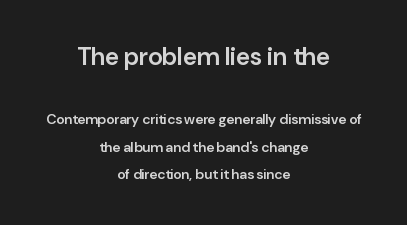
Q: Is the text bold? A: Semi-bold.
Q: Is the text italic (slanted)? A: No, it is upright.
Q: Is the text underlined? A: No.
Q: How is the paragraph aligned? A: Centered.
Q: Is the spacing between letters normal or unusually wide? A: Normal.
Q: Is the spacing between lines tight, normal or loose? A: Loose.
Q: Which block of text is set in a larger size, the first (top) or the second (bottom)? A: The first (top) one.
